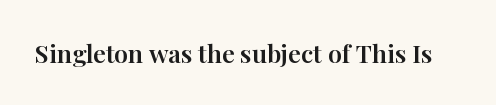
The image shows 25 px text type, upright; set normal letter spacing, not underlined.
